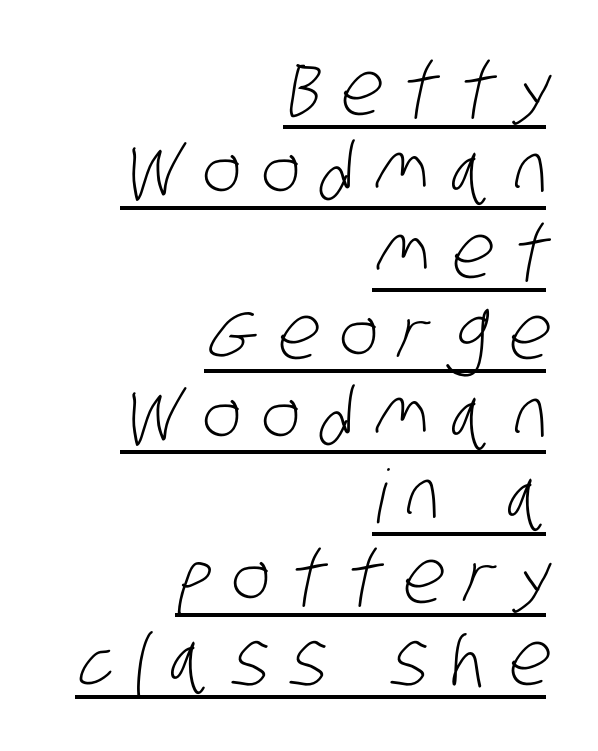
The font sits on the lighter half of the weight spectrum, regular included. Proportional: the letters do not fall into vertical columns. The lines are packed closely together with very little leading. The face used here is a sans, in the tradition of grotesques and geometrics. One-word summary of the alignment: right. This rendering features underlined lettering.
